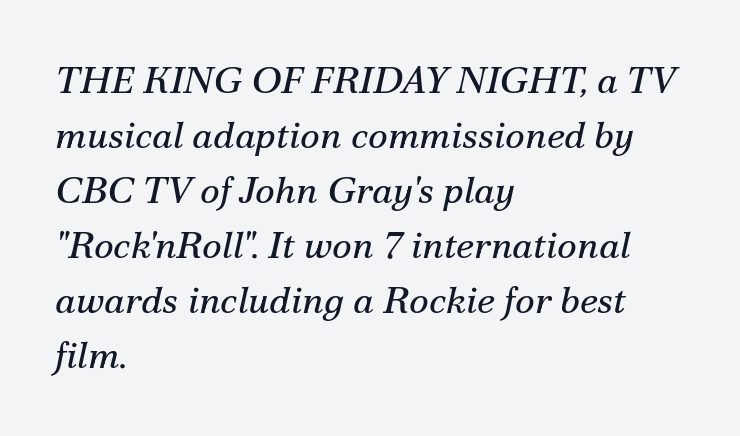
Q: Is the text bold? A: No.
Q: Is the text italic (slanted)? A: Yes, it leans right by about 12 degrees.
Q: Is the typeface a serif or a sans-serif typeface? A: Serif.
Q: Is the text underlined? A: No.
Q: How is the paragraph aligned? A: Left-aligned.
Q: Is the spacing between letters normal or unusually wide? A: Normal.
Q: Is the spacing between lines tight, normal or loose? A: Normal.
Q: Width (condensed, normal, or wide)? A: Normal.
Q: Stroke contrast? A: Medium.
Q: x-height? A: Small.
Q: Monospaced? A: No.
